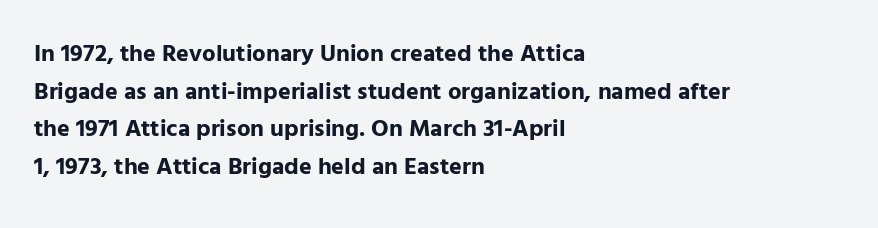
Q: Is the text bold? A: Yes.
Q: Is the text italic (slanted)? A: No, it is upright.
Q: Is the text underlined? A: No.
Q: How is the paragraph aligned? A: Left-aligned.
Q: Is the spacing between letters normal or unusually wide? A: Normal.
Q: Is the spacing between lines tight, normal or loose? A: Normal.
